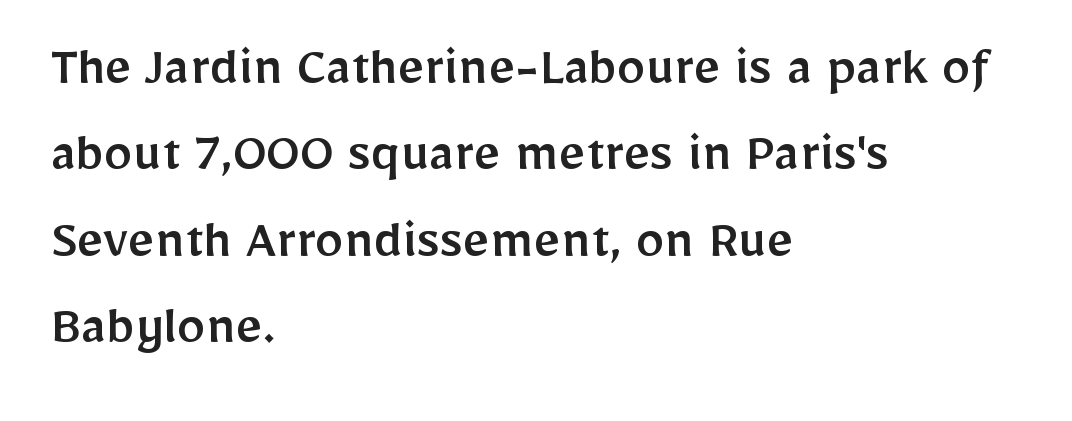
The image shows 58 px sans-serif type, upright; set left-aligned, normal line spacing (1.49x), normal letter spacing, not underlined; low stroke contrast and a medium x-height.
